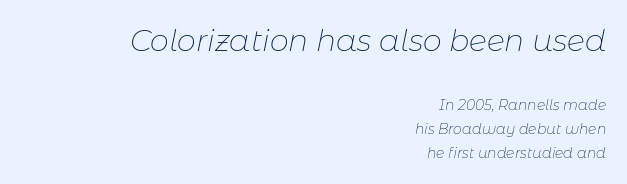
{"italic": "yes", "lean": "right", "slant_degrees": 11, "bold": "no", "weight": "thin", "width": "normal", "stroke_contrast": "low", "x_height": "medium", "monospaced": "no", "underline": "no", "align": "right", "line_spacing_ratio": 1.71, "letter_spacing": "normal", "letter_spacing_em": 0.0, "larger_block": "first", "size_ratio": 2.14, "glyph_px": 30}
